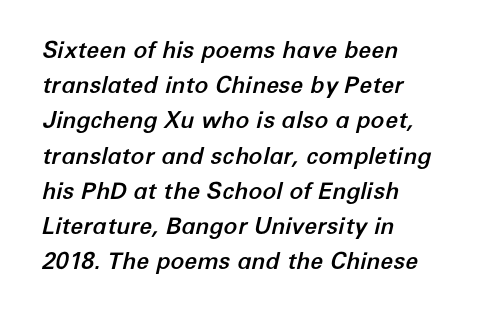
This rendering leaves character spacing at its baseline value. Honestly, the row spacing looks completely unremarkable. The ragged edge is on the right, which tells us the setting is flush left. Check under the words: just untouched page. In terms of posture, this sample is oblique.
